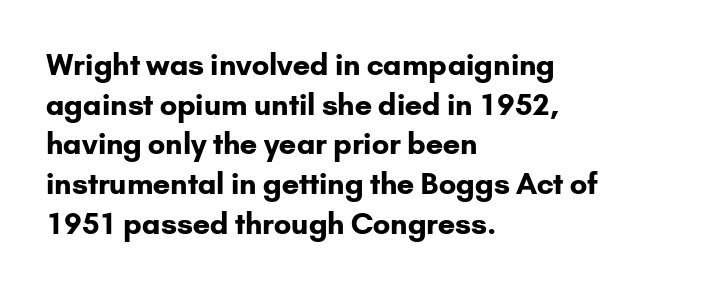
{"serif": "no", "italic": "no", "bold": "yes", "weight": "bold", "width": "normal", "stroke_contrast": "low", "x_height": "small", "monospaced": "no", "underline": "no", "align": "left", "line_spacing": "normal", "line_spacing_ratio": 1.37, "letter_spacing": "normal", "letter_spacing_em": 0.0, "glyph_px": 29}
